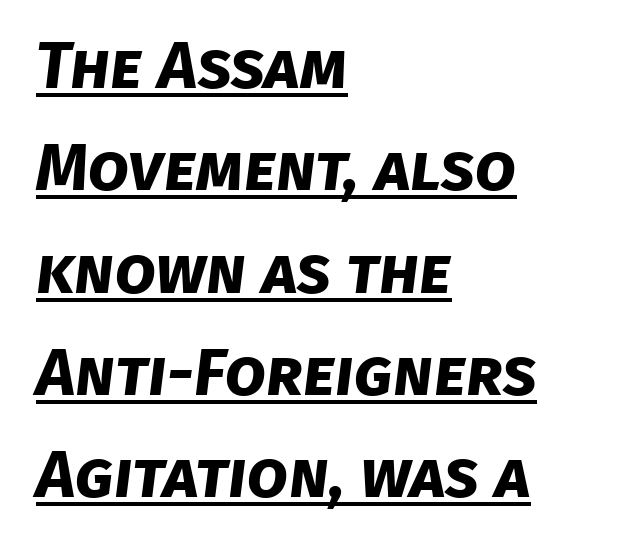
Line beginnings align vertically; line endings do not. These characters rest on top of a visible drawn line. Each new line begins a customary step beneath the previous one. Students, note that the glyphs here touch the page at normal intervals.
